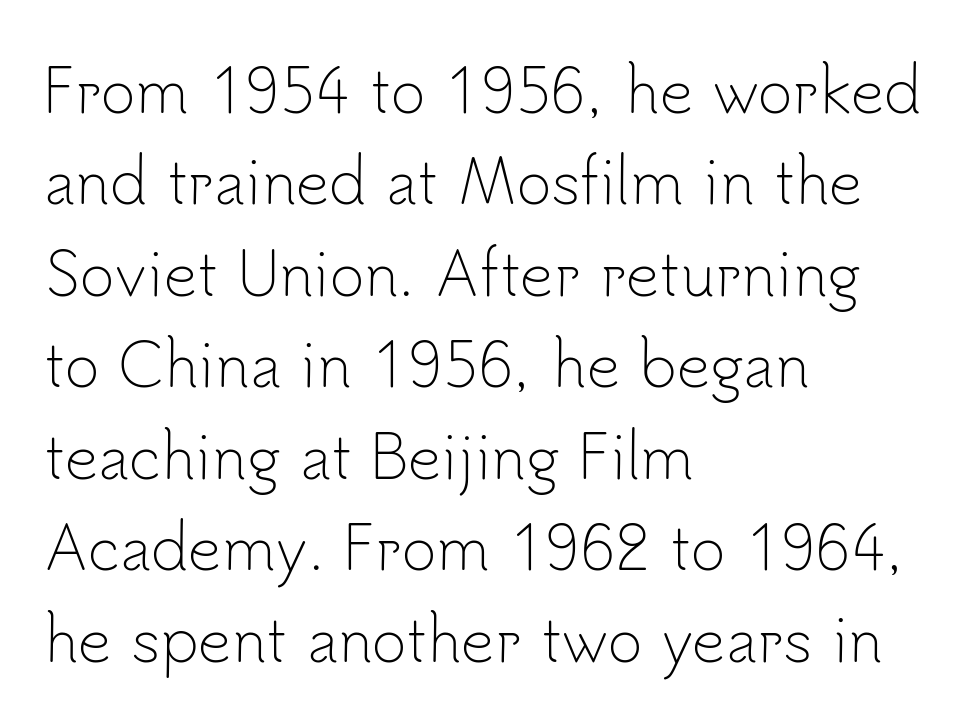
This block has exactly the height ordinary leading produces. This sample uses plain, unmodified letter spacing. Unlike italic type, these characters show no tilt at all. The letters advance in unequal steps, a hallmark of proportional type. Check where the strokes stop: nothing finishes them off — pure sans.
